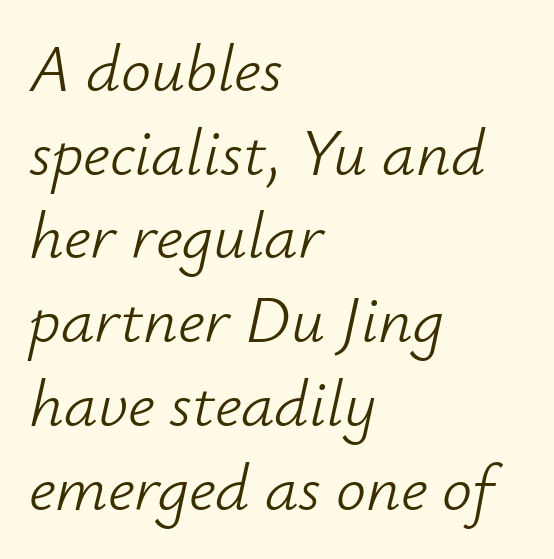
The ragged edge is on the right, which tells us the setting is flush left. Observe the lean: these are italic letterforms. Each letter keeps its own natural width here, so spacing adapts to shape. Bold? No — there's no thickening of the strokes. The space directly below the letters is spotless.
